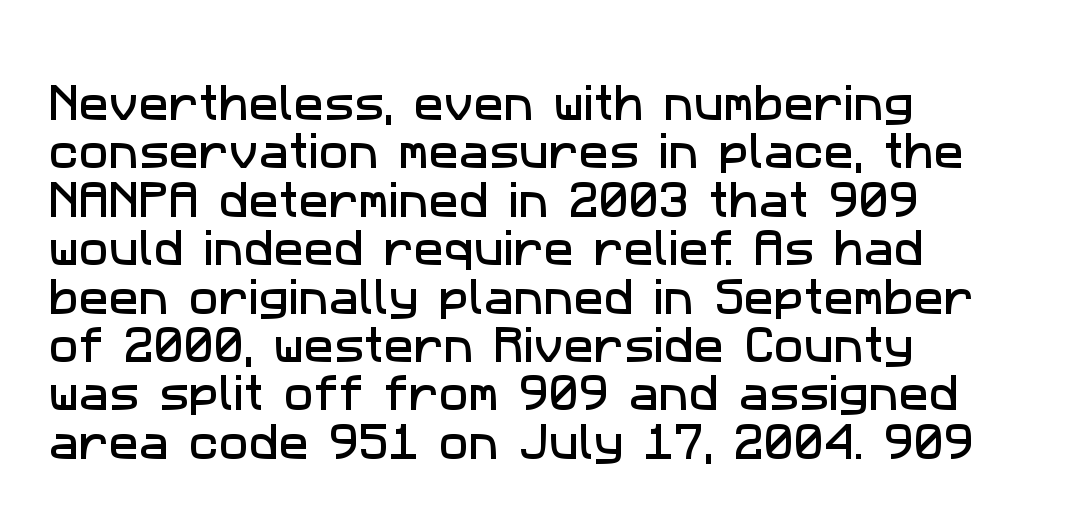
Q: Is the typeface a serif or a sans-serif typeface? A: Sans-serif.
Q: Is the text underlined? A: No.
Q: How is the paragraph aligned? A: Left-aligned.
Q: Is the spacing between letters normal or unusually wide? A: Normal.
Q: Width (condensed, normal, or wide)? A: Normal.
Q: Stroke contrast? A: Low.
Q: x-height? A: Medium.
Q: Monospaced? A: No.
